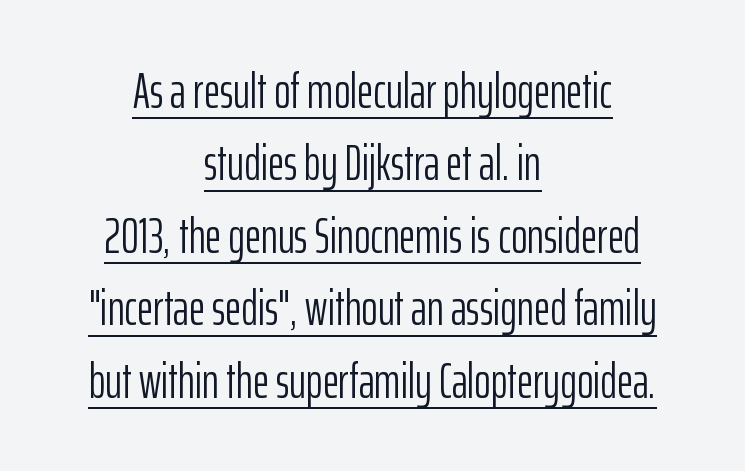
The text was rendered using a sans face with plain stroke endings. Line starts and ends both wander, symmetrically. A normal amount of white space separates one row of letters from the next. Nobody touched the tracking dial on this one.
